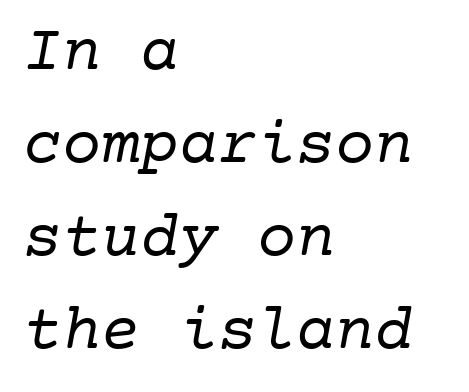
The image shows 65 px regular-weight serif type, monospaced; set left-aligned, normal line spacing (1.43x), normal letter spacing, not underlined; low stroke contrast and a medium x-height.
